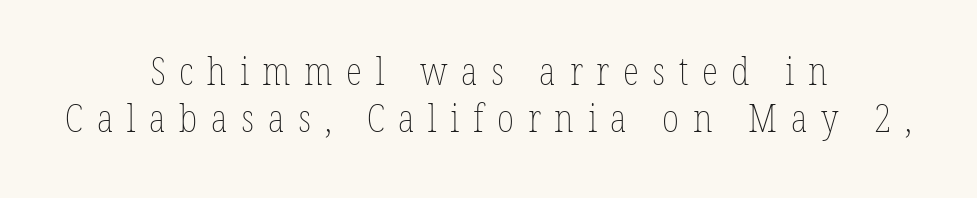
{"italic": "no", "bold": "no", "weight": "thin", "width": "condensed", "stroke_contrast": "low", "x_height": "medium", "monospaced": "no", "underline": "no", "align": "center", "line_spacing_ratio": 1.24, "letter_spacing": "wide", "letter_spacing_em": 0.36, "glyph_px": 38}
